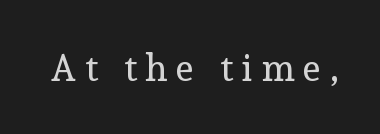
The image shows 37 px regular-weight serif type, upright; set unusually wide letter spacing (+0.24 em), not underlined; a medium x-height.
